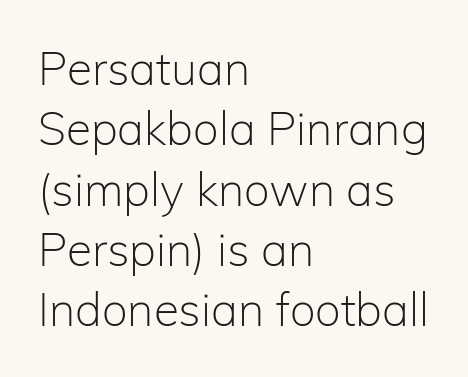
The image shows 46 px light sans-serif type, upright; set left-aligned, normal line spacing (1.31x), normal letter spacing, not underlined; low stroke contrast and a medium x-height.
